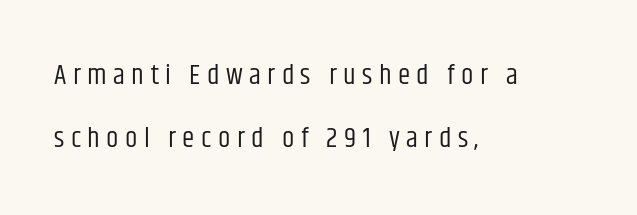
Q: Is the text bold? A: No.
Q: Is the text italic (slanted)? A: No, it is upright.
Q: Is the typeface a serif or a sans-serif typeface? A: Sans-serif.
Q: Is the text underlined? A: No.
Q: How is the paragraph aligned? A: Left-aligned.
Q: Is the spacing between letters normal or unusually wide? A: Unusually wide.
Q: Is the spacing between lines tight, normal or loose? A: Loose.
Q: Width (condensed, normal, or wide)? A: Condensed.
Q: Stroke contrast? A: Low.
Q: x-height? A: Large.
Q: Monospaced? A: No.
